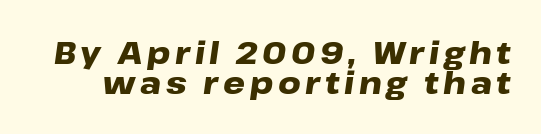
The image shows 31 px heavy, wide type, italic (leaning right); set tight line spacing (0.98x), not underlined; low stroke contrast and a medium x-height.
